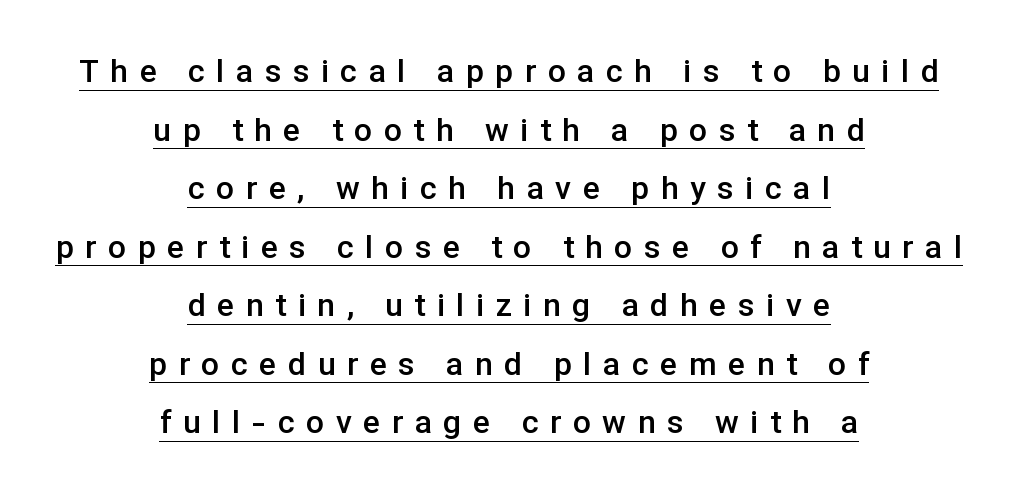
Q: Is the text bold? A: Semi-bold.
Q: Is the text italic (slanted)? A: No, it is upright.
Q: Is the typeface a serif or a sans-serif typeface? A: Sans-serif.
Q: Is the text underlined? A: Yes.
Q: How is the paragraph aligned? A: Centered.
Q: Is the spacing between letters normal or unusually wide? A: Unusually wide.
Q: Width (condensed, normal, or wide)? A: Normal.
Q: Stroke contrast? A: Low.
Q: x-height? A: Medium.
Q: Monospaced? A: No.
